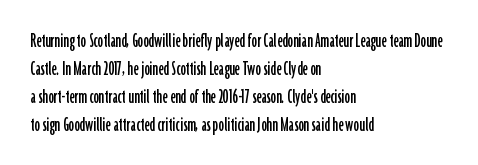
In terms of leading, this rendering sits right in the middle. Do the letters lean? They stand straight. These lines stack with their left ends in a neat column. The zone under the glyphs is completely vacant. The letters sit at their default tracking, neither squeezed nor spread.
